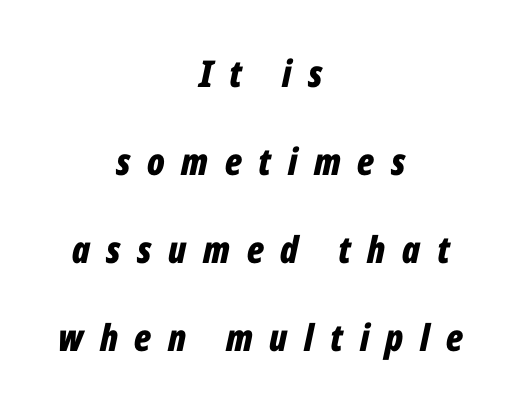
Q: Is the text bold? A: Yes.
Q: Is the text italic (slanted)? A: Yes, it leans right by about 12 degrees.
Q: Is the text underlined? A: No.
Q: How is the paragraph aligned? A: Centered.
Q: Is the spacing between letters normal or unusually wide? A: Unusually wide.
Q: Is the spacing between lines tight, normal or loose? A: Loose.
Q: Width (condensed, normal, or wide)? A: Condensed.
Q: Stroke contrast? A: Low.
Q: x-height? A: Medium.
Q: Monospaced? A: No.
